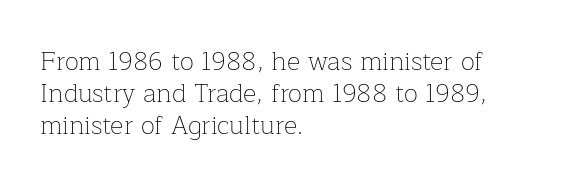
{"italic": "no", "bold": "no", "underline": "no", "align": "left", "line_spacing_ratio": 1.24, "letter_spacing": "normal", "letter_spacing_em": 0.0, "glyph_px": 26}
